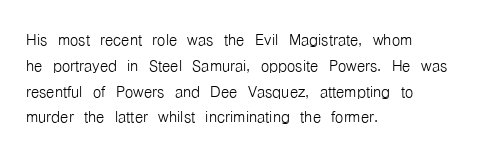
Q: Is the text bold? A: No.
Q: Is the text italic (slanted)? A: No, it is upright.
Q: Is the text underlined? A: No.
Q: How is the paragraph aligned? A: Left-aligned.
Q: Is the spacing between letters normal or unusually wide? A: Normal.
